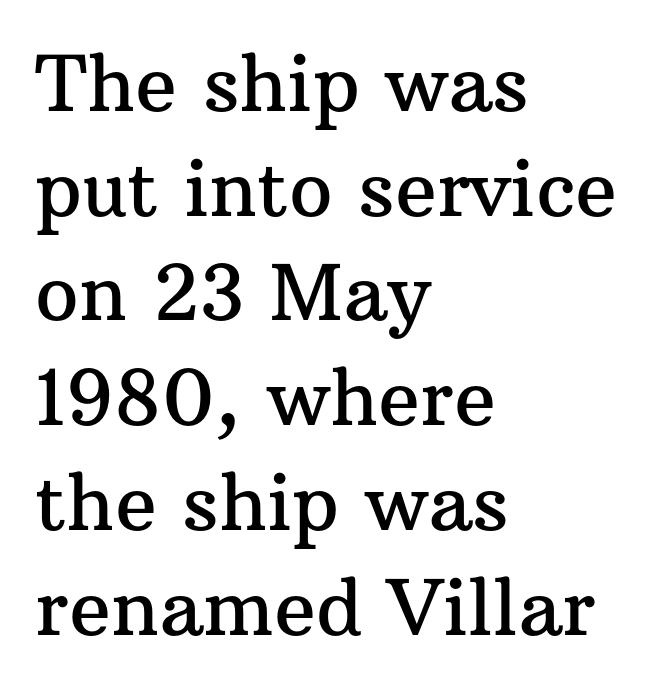
The image shows 77 px serif type, upright; set left-aligned, normal line spacing (1.36x), normal letter spacing, not underlined; medium stroke contrast and a medium x-height.
